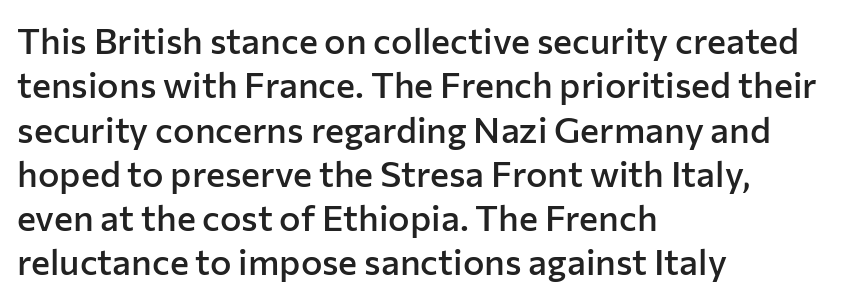
Q: Is the text bold? A: Semi-bold.
Q: Is the text italic (slanted)? A: No, it is upright.
Q: Is the typeface a serif or a sans-serif typeface? A: Sans-serif.
Q: Is the text underlined? A: No.
Q: How is the paragraph aligned? A: Left-aligned.
Q: Is the spacing between letters normal or unusually wide? A: Normal.
Q: Width (condensed, normal, or wide)? A: Normal.
Q: Stroke contrast? A: Low.
Q: x-height? A: Medium.
Q: Monospaced? A: No.
